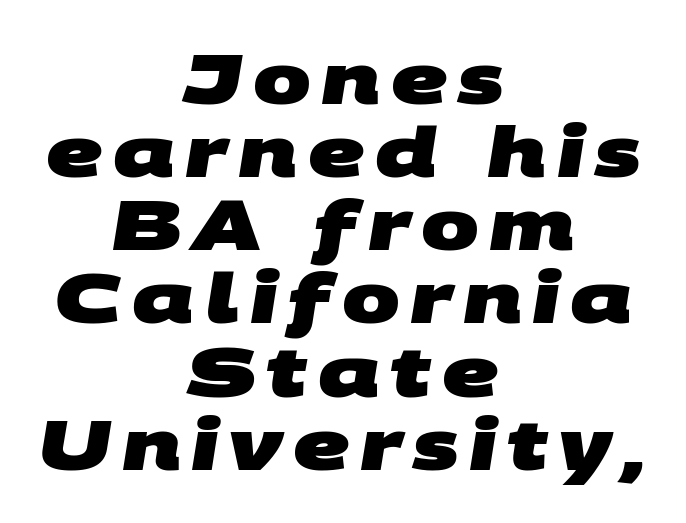
Font category for this specimen: sans-serif. Vertical spacing — tight. The face used here is proportionally spaced, like ordinary book or web type. One-word summary of the alignment: center. Descenders are the only things crossing below the line. Look at the stroke-to-counter ratio: heavy, a bold.
